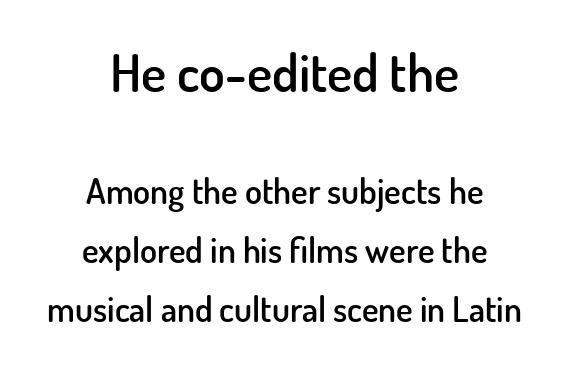
The image shows 53 px semibold sans-serif type, upright; set centered, normal line spacing (1.68x), normal letter spacing, not underlined; the first (top) block is 1.51x larger; low stroke contrast and a small x-height.
